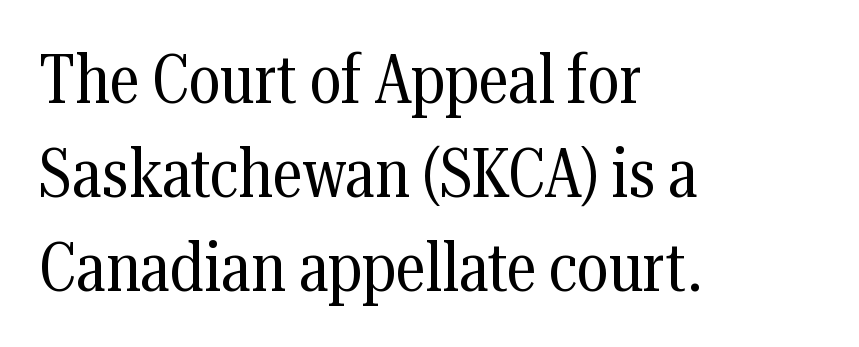
{"serif": "yes", "italic": "no", "bold": "no", "weight": "regular", "width": "condensed", "stroke_contrast": "medium", "x_height": "medium", "monospaced": "no", "underline": "no", "align": "left", "line_spacing": "normal", "line_spacing_ratio": 1.36, "letter_spacing": "normal", "letter_spacing_em": 0.0, "glyph_px": 69}
